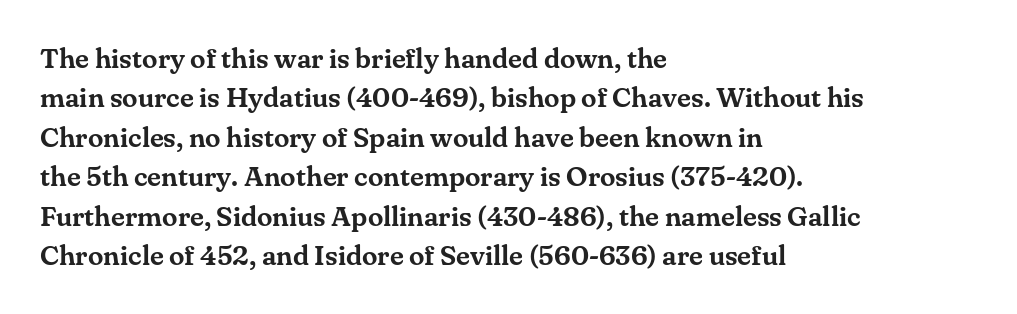
{"serif": "yes", "italic": "no", "width": "normal", "stroke_contrast": "medium", "x_height": "small", "monospaced": "no", "underline": "no", "align": "left", "line_spacing": "normal", "line_spacing_ratio": 1.41, "letter_spacing": "normal", "letter_spacing_em": 0.0, "glyph_px": 28}
